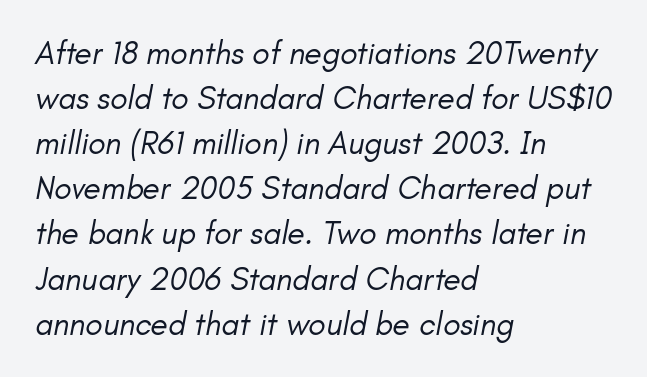
The image shows 32 px regular-weight type, italic (leaning right); set left-aligned, normal line spacing (1.41x), normal letter spacing, not underlined; low stroke contrast and a small x-height.
